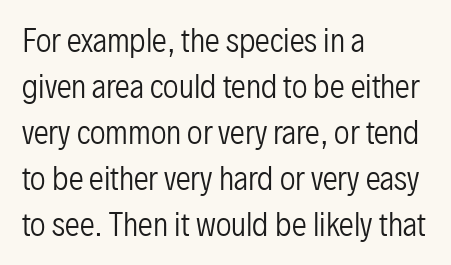
If you drew a ruler down the left edge, every line would touch it. Glyph-to-glyph distance matches everyday printed text. Is this a sans? Yes — the strokes have no serifs. Words float on clear page, feet unadorned. These lines are rendered in a variable-pitch font.
